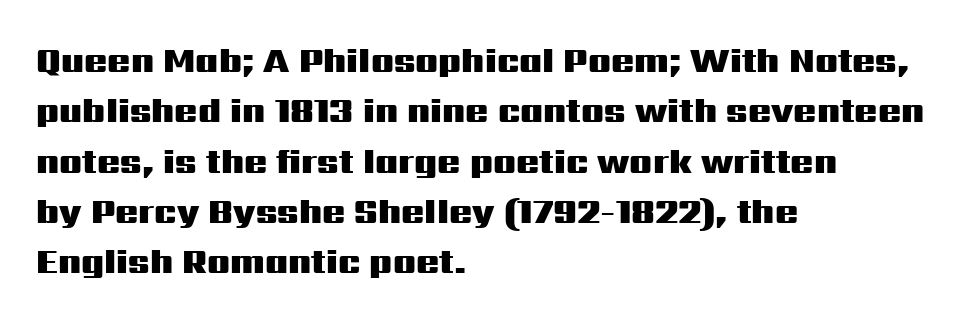
{"serif": "no", "italic": "no", "bold": "yes", "weight": "heavy", "width": "wide", "stroke_contrast": "medium", "x_height": "medium", "monospaced": "no", "underline": "no", "align": "left", "line_spacing": "normal", "line_spacing_ratio": 1.48, "letter_spacing": "normal", "letter_spacing_em": 0.0, "glyph_px": 34}
